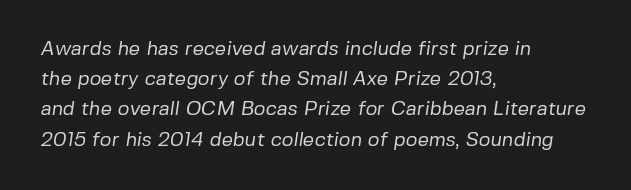
Horizontal bands of white between lines are of average thickness. Layout note: lines flush left. The letterforms sit shoulder to shoulder at normal distance. The space beneath each line is pristine and unruled. The face looks like a standard text weight, possibly lighter.
